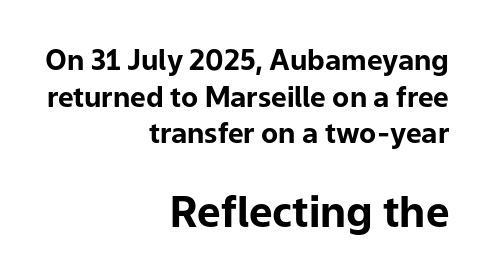
Looks like regular typesetting: each glyph gets only the width it needs. The designer went with a sans here, leaving each stem footless. Caption: bold face, heavy strokes. Nothing unusual about the tracking: characters are spaced as the font intends. Nobody drew a line under any word here.
